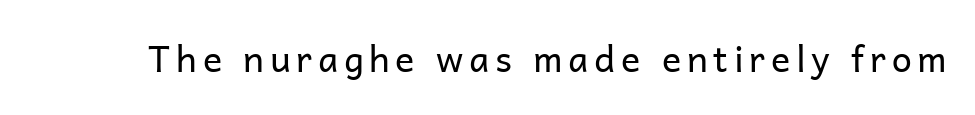
{"serif": "no", "italic": "no", "bold": "no", "weight": "regular", "width": "normal", "stroke_contrast": "low", "x_height": "medium", "monospaced": "no", "underline": "no", "glyph_px": 36}
